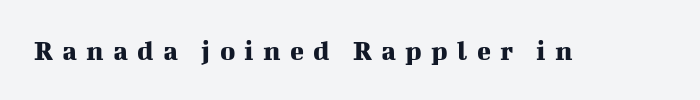
The image shows 29 px serif type, upright; set unusually wide letter spacing (+0.32 em), not underlined; medium stroke contrast and a medium x-height.
